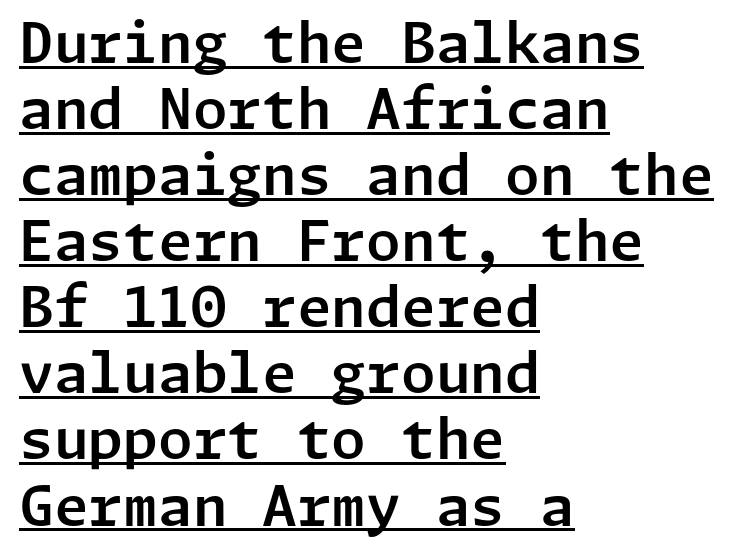
Glyph-to-glyph distance matches everyday printed text. Does a line run under the words? Yes, clearly. The lettering holds an erect, upright posture throughout. Leftover space on each line is placed entirely after the last word.
